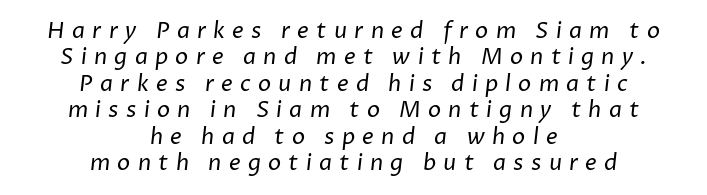
Q: Is the text bold? A: No.
Q: Is the text underlined? A: No.
Q: How is the paragraph aligned? A: Centered.
Q: Is the spacing between letters normal or unusually wide? A: Unusually wide.
